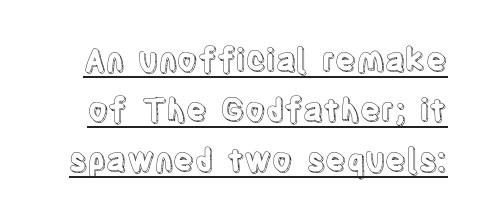
{"italic": "no", "width": "condensed", "x_height": "large", "monospaced": "no", "underline": "yes", "line_spacing": "normal", "line_spacing_ratio": 1.62, "letter_spacing": "normal", "letter_spacing_em": 0.0, "glyph_px": 31}
